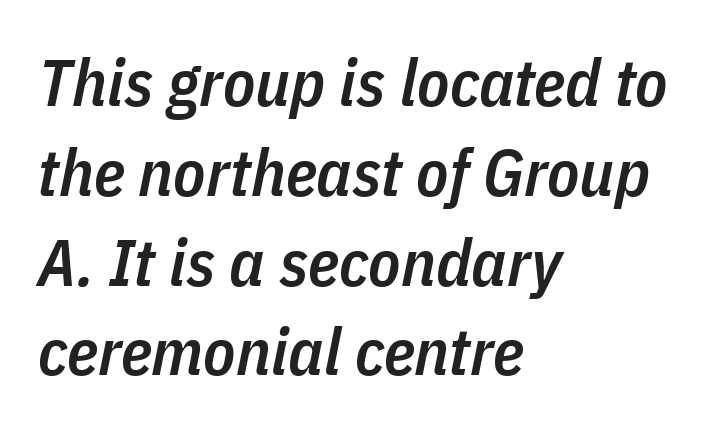
Q: Is the text bold? A: Semi-bold.
Q: Is the text italic (slanted)? A: Yes, it leans right by about 11 degrees.
Q: Is the text underlined? A: No.
Q: How is the paragraph aligned? A: Left-aligned.
Q: Is the spacing between letters normal or unusually wide? A: Normal.
Q: Is the spacing between lines tight, normal or loose? A: Normal.
Q: Width (condensed, normal, or wide)? A: Condensed.
Q: Stroke contrast? A: Low.
Q: x-height? A: Medium.
Q: Monospaced? A: No.
